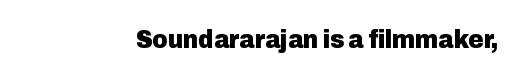
The image shows 26 px bold type, upright; set normal letter spacing, not underlined.
